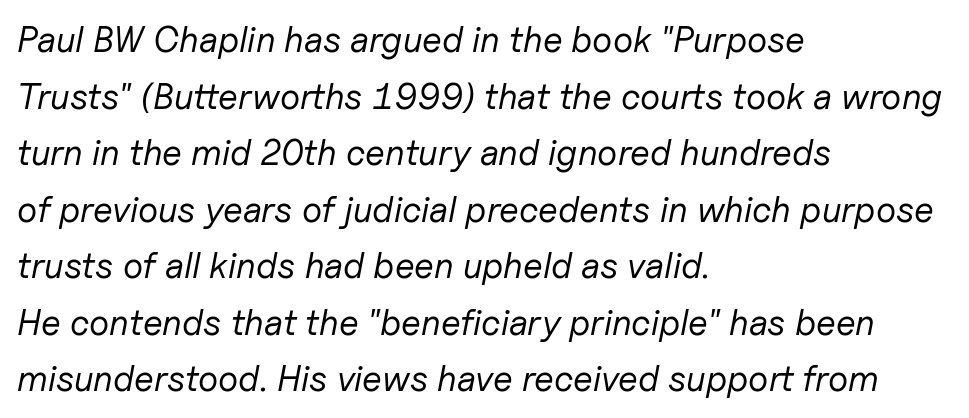
This sample is left-justified, so line endings fall wherever the words run out. In terms of letterspacing, this is plain default setting. Does the leading feel generous? No, just average. No letter is thick-stroked: the sample isn't bold. Only glyphs here, with clear space below each row. In terms of posture, this sample is oblique.
